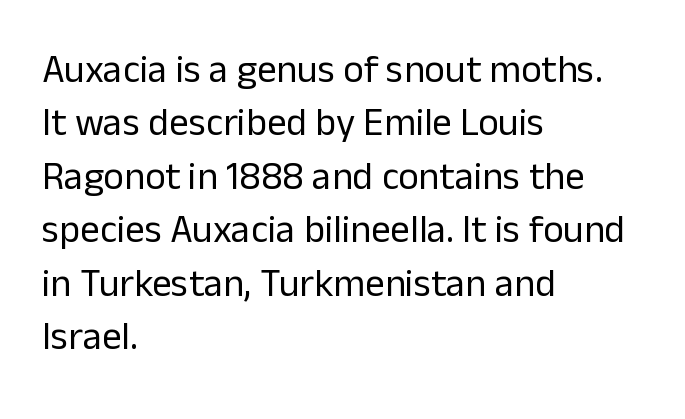
{"serif": "no", "italic": "no", "bold": "no", "weight": "regular", "width": "normal", "stroke_contrast": "low", "x_height": "medium", "monospaced": "no", "underline": "no", "align": "left", "line_spacing": "normal", "line_spacing_ratio": 1.37, "letter_spacing": "normal", "letter_spacing_em": 0.0, "glyph_px": 39}
